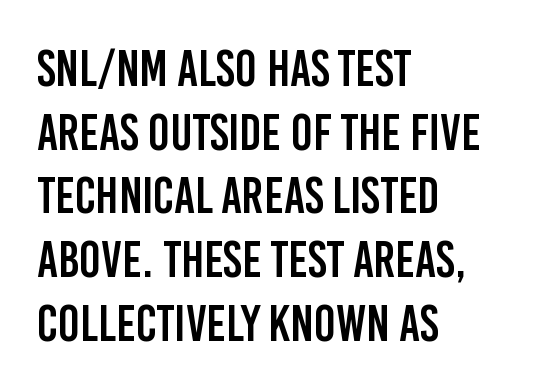
Q: Is the text italic (slanted)? A: No, it is upright.
Q: Is the typeface a serif or a sans-serif typeface? A: Sans-serif.
Q: Is the text underlined? A: No.
Q: How is the paragraph aligned? A: Left-aligned.
Q: Is the spacing between letters normal or unusually wide? A: Normal.
Q: Is the spacing between lines tight, normal or loose? A: Normal.
Q: Width (condensed, normal, or wide)? A: Condensed.
Q: Stroke contrast? A: Low.
Q: x-height? A: Large.
Q: Monospaced? A: No.
